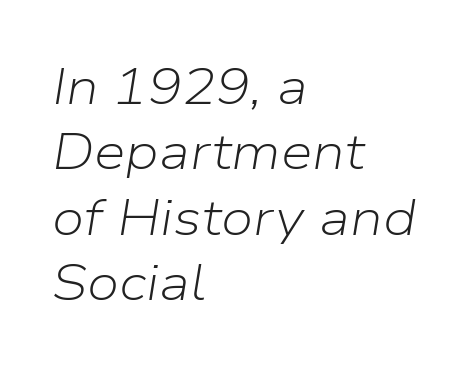
The image shows 51 px light type, italic (leaning right); set left-aligned, normal line spacing (1.28x), normal letter spacing, not underlined; low stroke contrast and a medium x-height.
